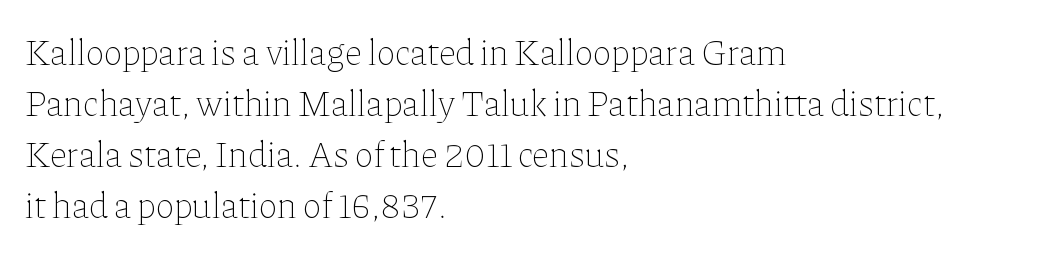
Line starts are locked; line ends wander. It's the straight-up-and-down kind of type. Lines of text with bare space underneath. The passage shown stacks its lines at a standard gap. Here the designer chose a conventional face with non-uniform glyph widths.
